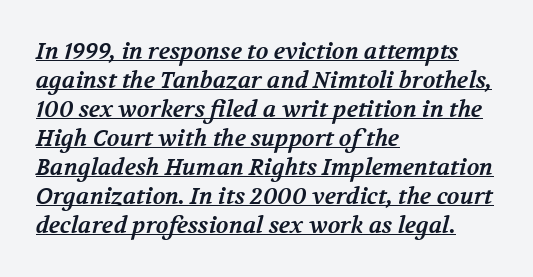
Heavy-handed strokes throughout: this text is bold. This sample uses plain, unmodified letter spacing. Compared with a centered layout, this one pins lines to the left instead. What decoration does the sample have? An underline. A typesetter would call this leading conventional body-copy spacing.
